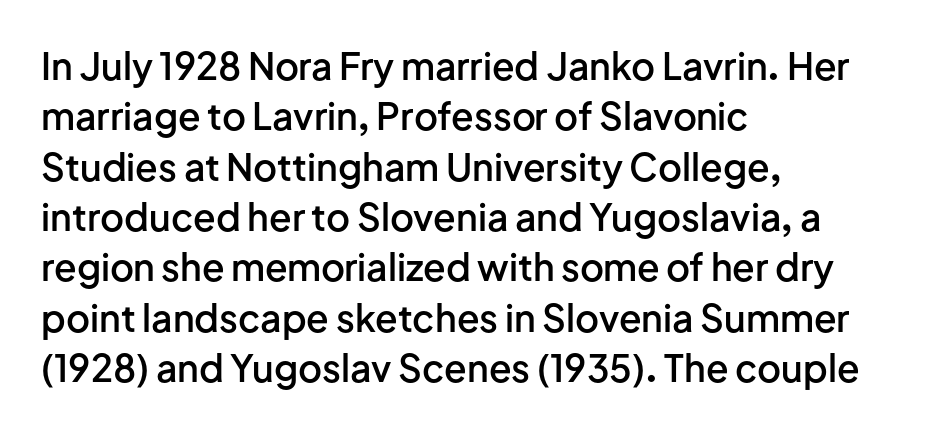
If you drew a ruler down the left edge, every line would touch it. Stems and bowls a touch heavier than normal — semibold. If you drew a line through each stem, it would be perfectly vertical. The letterforms sit shoulder to shoulder at normal distance. Normally led — the rows are evenly, conventionally spaced. The typeface chosen for these lines omits serifs.
